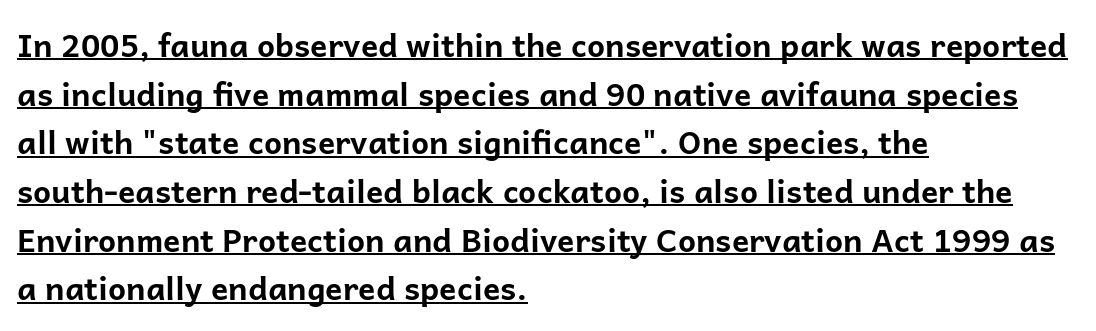
The image shows 32 px bold sans-serif type, upright; set left-aligned, normal line spacing (1.52x), normal letter spacing, underlined; low stroke contrast and a medium x-height.
